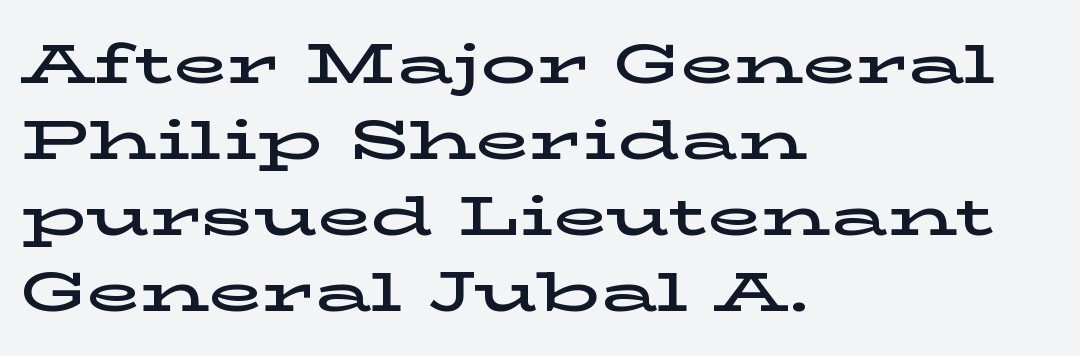
The letters advance in unequal steps, a hallmark of proportional type. The line-height multiplier appears to be the usual default. A typesetter would label this face a serif. Leftover space on each line is placed entirely after the last word. Letter spacing: default. The string is rendered with underlining switched off.
